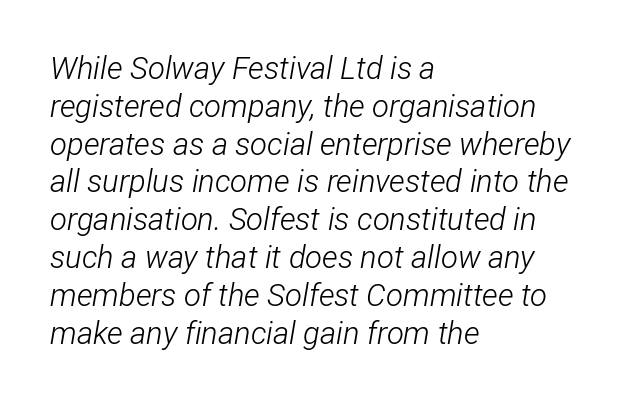
{"italic": "yes", "lean": "right", "slant_degrees": 12, "bold": "no", "weight": "light", "width": "condensed", "stroke_contrast": "low", "x_height": "medium", "monospaced": "no", "underline": "no", "align": "left", "line_spacing_ratio": 1.22, "letter_spacing": "normal", "letter_spacing_em": 0.0, "glyph_px": 31}
